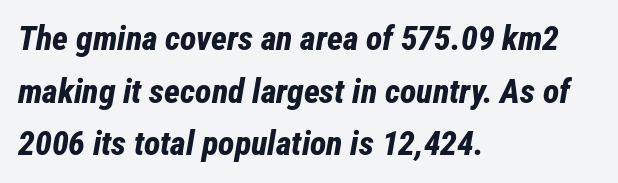
The image shows 34 px bold, condensed type, italic (leaning right); set left-aligned, normal line spacing (1.55x), normal letter spacing, not underlined; low stroke contrast and a medium x-height.
